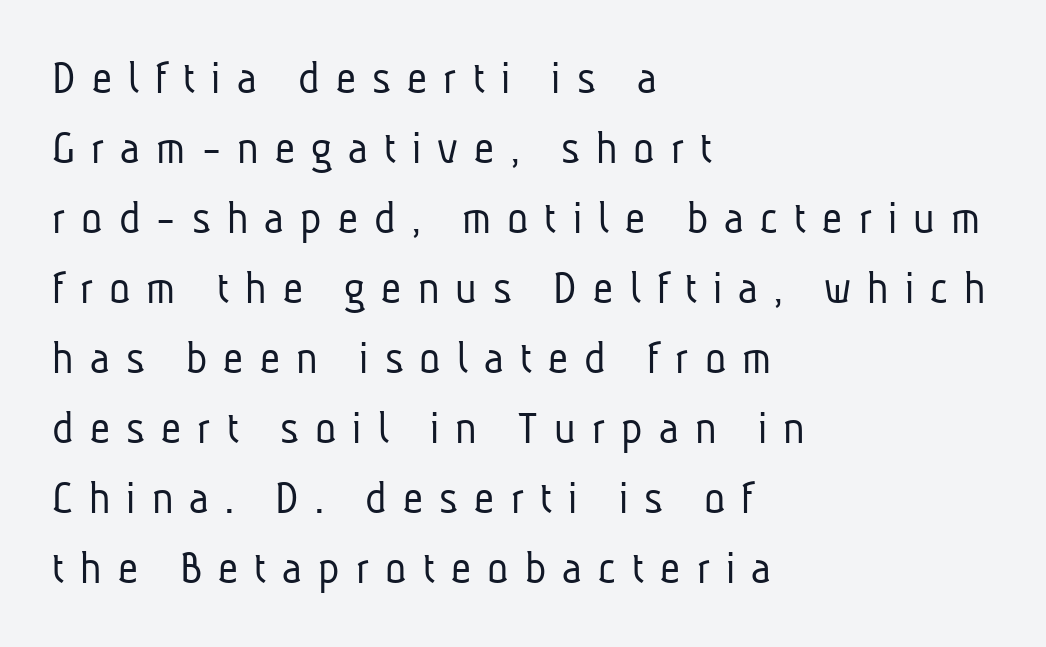
Leading: standard. Notice how the passage keeps a crisp vertical edge on the left only. This rendering employs a face without finishing strokes, i.e., a sans-serif. Nothing heavy about these letters — not bold at all. Character widths vary here, with narrow letters taking less room than wide ones. Honestly, the letter spacing is so wide it's the main thing you notice.
